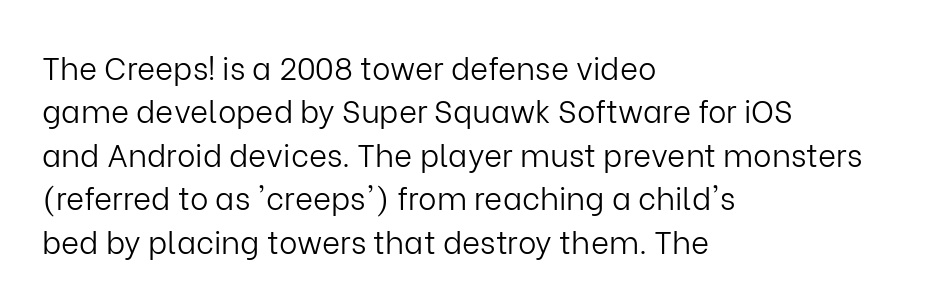
{"serif": "no", "italic": "no", "bold": "no", "weight": "light", "width": "normal", "stroke_contrast": "low", "x_height": "medium", "monospaced": "no", "underline": "no", "align": "left", "line_spacing": "normal", "line_spacing_ratio": 1.4, "letter_spacing": "normal", "letter_spacing_em": 0.0, "glyph_px": 31}
